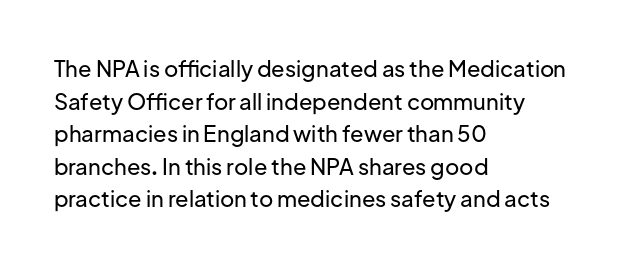
{"italic": "no", "underline": "no", "align": "left", "line_spacing": "normal", "line_spacing_ratio": 1.48, "letter_spacing": "normal", "letter_spacing_em": 0.0, "glyph_px": 22}
